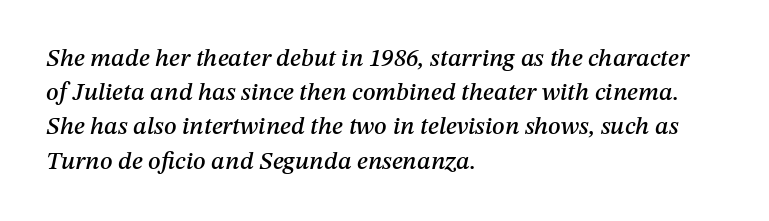
{"italic": "yes", "lean": "right", "slant_degrees": 12, "underline": "no", "align": "left", "line_spacing": "normal", "line_spacing_ratio": 1.37, "letter_spacing": "normal", "letter_spacing_em": 0.0, "glyph_px": 25}
